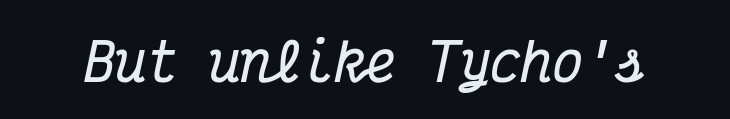
{"serif": "yes", "italic": "yes", "lean": "right", "slant_degrees": 12, "bold": "yes", "weight": "bold", "width": "condensed", "stroke_contrast": "medium", "x_height": "medium", "monospaced": "yes", "underline": "no", "letter_spacing": "normal", "letter_spacing_em": 0.0, "glyph_px": 52}
